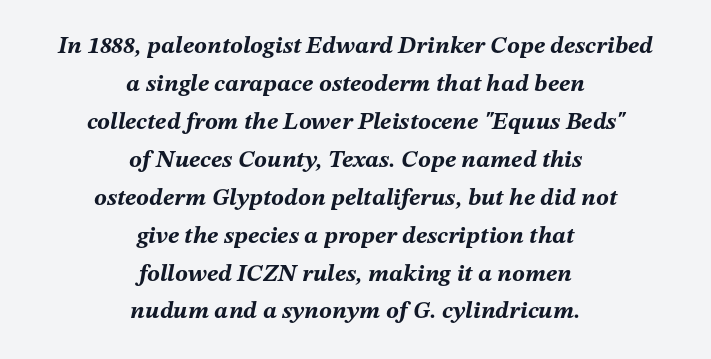
Unmarked baselines from the first word to the last. Heavy-handed strokes throughout: this text is bold. Tracking value appears to be zero — textbook default spacing. One glance says typical: line gaps are just what's usual.
